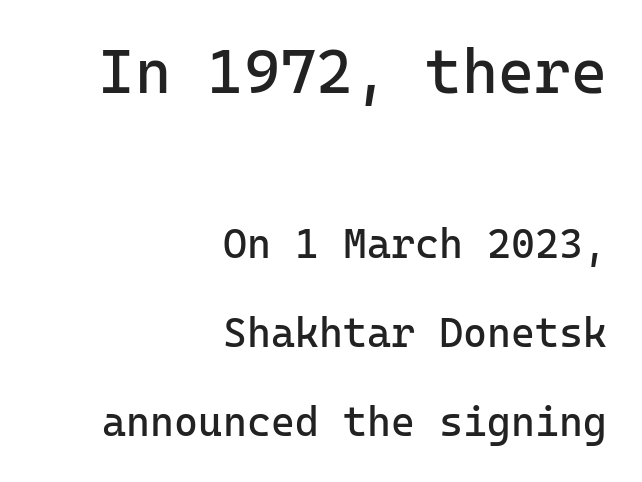
Q: Is the text bold? A: No.
Q: Is the text italic (slanted)? A: No, it is upright.
Q: Is the typeface a serif or a sans-serif typeface? A: Sans-serif.
Q: Is the text underlined? A: No.
Q: How is the paragraph aligned? A: Right-aligned.
Q: Is the spacing between letters normal or unusually wide? A: Normal.
Q: Is the spacing between lines tight, normal or loose? A: Loose.
Q: Which block of text is set in a larger size, the first (top) or the second (bottom)? A: The first (top) one.
Q: Width (condensed, normal, or wide)? A: Normal.
Q: Stroke contrast? A: Low.
Q: x-height? A: Medium.
Q: Monospaced? A: Yes.
